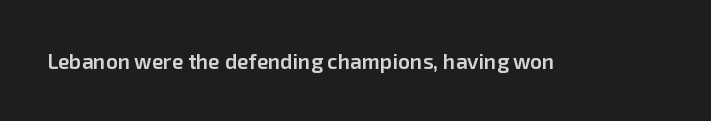
The image shows 21 px text type, upright; set normal letter spacing, not underlined.
